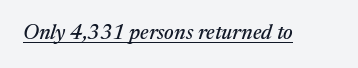
Q: Is the text italic (slanted)? A: Yes, it leans right by about 17 degrees.
Q: Is the text underlined? A: Yes.
Q: Is the spacing between letters normal or unusually wide? A: Normal.
